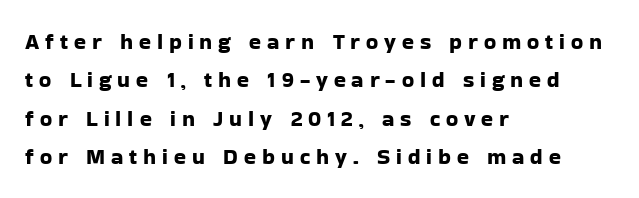
Upright lettering throughout. Layout note: lines flush left. Does extra space separate the letters? Yes, quite a lot of it. Beneath every word, the page is bare.
